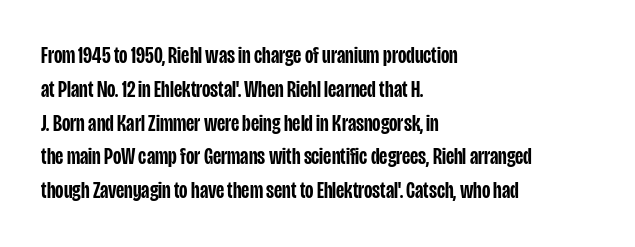
Upright lettering throughout. Reading down the block, your eye returns to a fixed left position each line. Strokes here are thickened, but only to semibold level. Evenly set lines give the paragraph a standard silhouette. Standard letterfit; no display-style spreading of the glyphs. Clear beneath every line of the passage.
